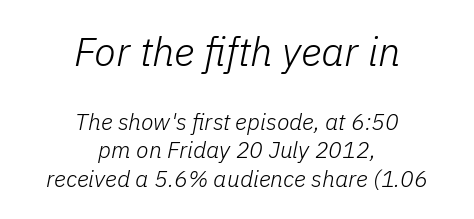
Tall strokes in this sample are angled rather than plumb. In CSS terms this would be text-align: center. Reading top to bottom, the characters get smaller at the block break. A quiet, ordinary-to-light weight characterises the typeface. These lines are rendered in a variable-pitch font. Decoration check: the copy has no underline.
